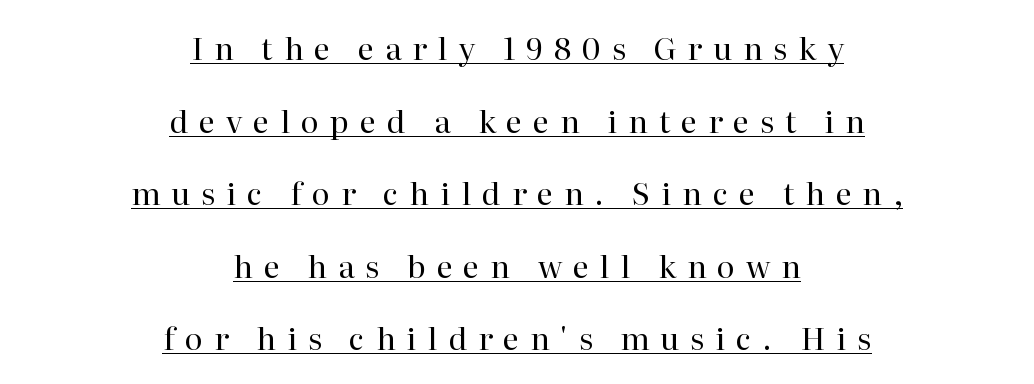
{"serif": "yes", "italic": "no", "bold": "no", "weight": "regular", "width": "normal", "stroke_contrast": "high", "x_height": "medium", "monospaced": "no", "underline": "yes", "align": "center", "line_spacing": "loose", "line_spacing_ratio": 2.34, "letter_spacing": "wide", "letter_spacing_em": 0.35, "glyph_px": 31}
